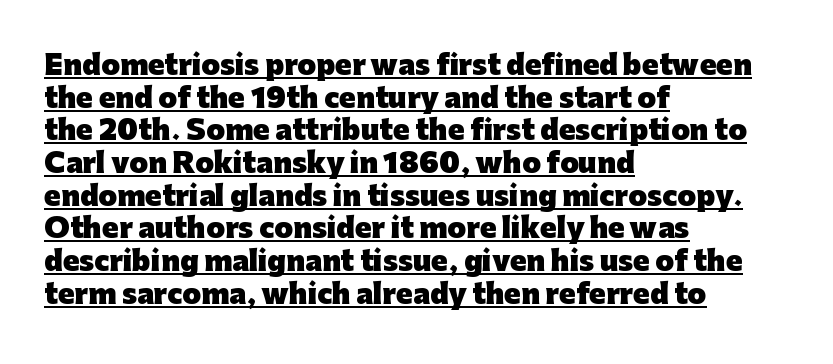
Q: Is the text bold? A: Yes.
Q: Is the text italic (slanted)? A: No, it is upright.
Q: Is the text underlined? A: Yes.
Q: How is the paragraph aligned? A: Left-aligned.
Q: Is the spacing between letters normal or unusually wide? A: Normal.
